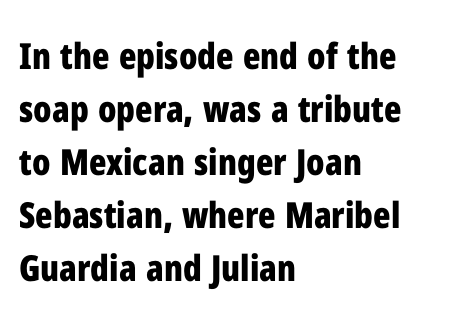
Serif or sans? Sans — the stroke terminals are bare. The passage shown has conventional tracking throughout. Lines of text with bare space underneath. Posture: vertical. Notice how the passage keeps a crisp vertical edge on the left only.
